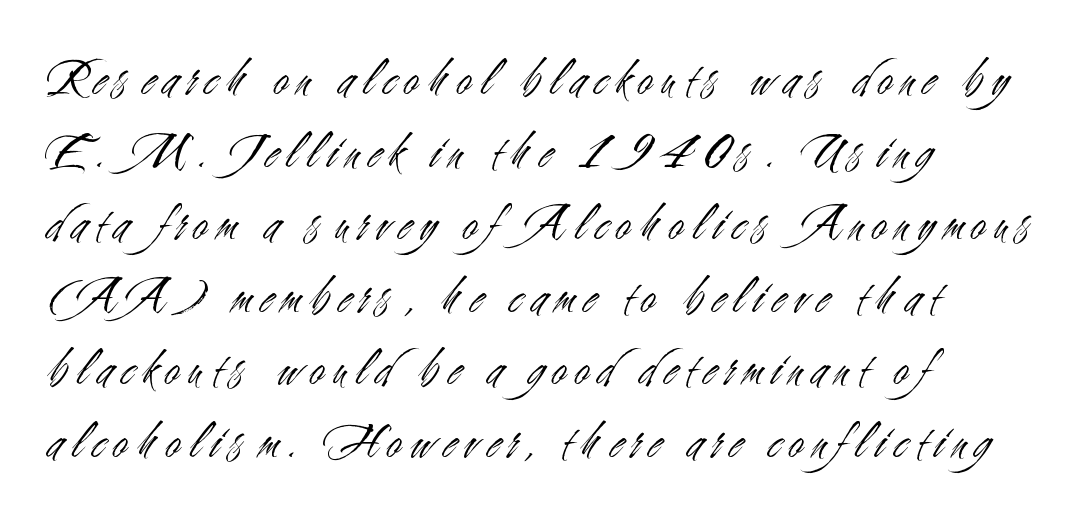
Q: Is the text bold? A: No.
Q: Is the text italic (slanted)? A: Yes.
Q: Is the typeface a serif or a sans-serif typeface? A: Sans-serif.
Q: Is the text underlined? A: No.
Q: How is the paragraph aligned? A: Left-aligned.
Q: Is the spacing between lines tight, normal or loose? A: Normal.
Q: Width (condensed, normal, or wide)? A: Condensed.
Q: Stroke contrast? A: Medium.
Q: x-height? A: Small.
Q: Monospaced? A: No.
